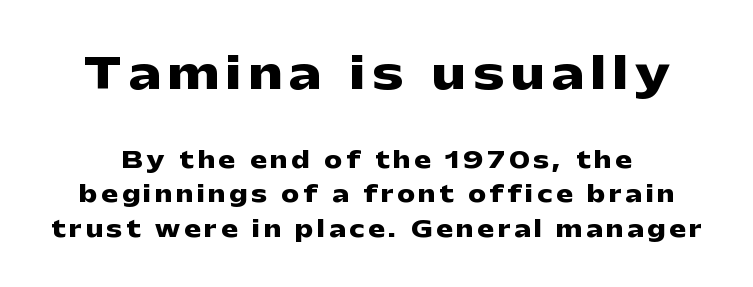
This is sans-serif lettering, the kind often seen on screens and signage. The letters advance in unequal steps, a hallmark of proportional type. This rendering features lettering with no underline. These two chunks differ in scale, with the top chunk taking the larger measure.
